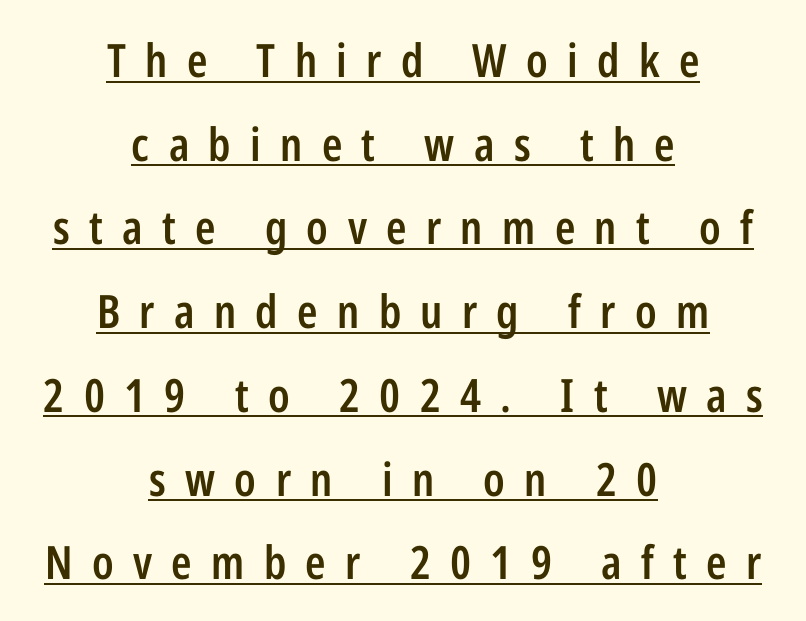
{"serif": "no", "italic": "no", "bold": "semi", "weight": "semibold", "width": "condensed", "stroke_contrast": "low", "x_height": "medium", "monospaced": "no", "underline": "yes", "align": "center", "line_spacing_ratio": 1.82, "letter_spacing": "wide", "letter_spacing_em": 0.42, "glyph_px": 46}
